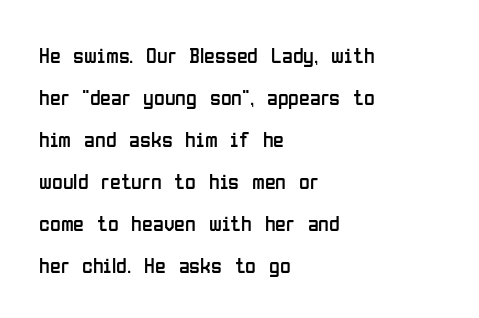
{"italic": "no", "bold": "no", "underline": "no", "align": "left", "line_spacing": "loose", "line_spacing_ratio": 1.91, "letter_spacing": "normal", "letter_spacing_em": 0.0, "glyph_px": 22}
